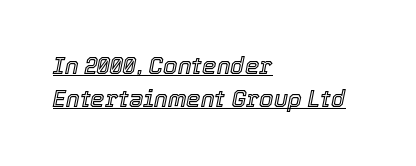
Q: Is the text italic (slanted)? A: Yes, it leans right by about 12 degrees.
Q: Is the text underlined? A: Yes.
Q: How is the paragraph aligned? A: Left-aligned.
Q: Is the spacing between letters normal or unusually wide? A: Normal.
Q: Is the spacing between lines tight, normal or loose? A: Normal.
